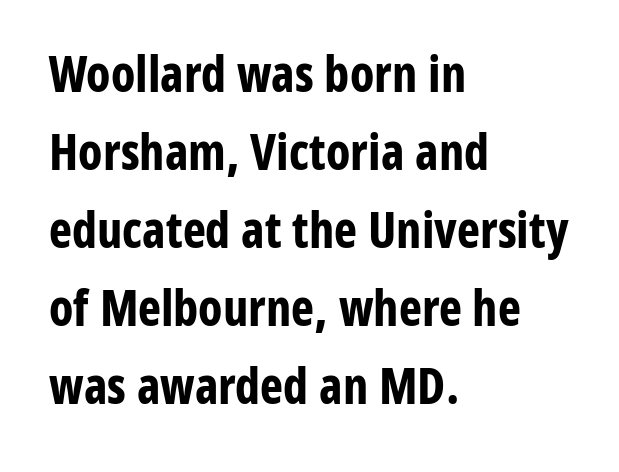
The image shows 49 px bold, condensed sans-serif type, upright; set left-aligned, normal line spacing (1.59x), normal letter spacing, not underlined; low stroke contrast and a medium x-height.
